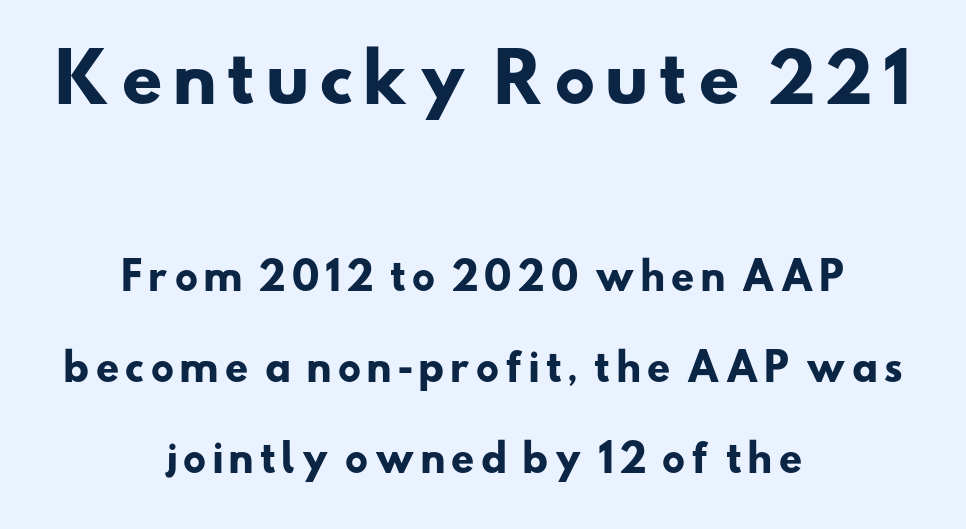
The image shows 65 px heavy, wide sans-serif type; set centered, loose line spacing (2.46x), not underlined; the first (top) block is 1.76x larger; low stroke contrast and a small x-height.
